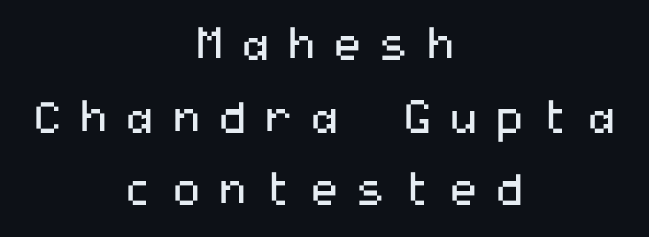
The image shows 44 px regular-weight, wide sans-serif type, upright; set centered, normal line spacing (1.65x), unusually wide letter spacing (+0.35 em), not underlined; medium stroke contrast and a medium x-height.
